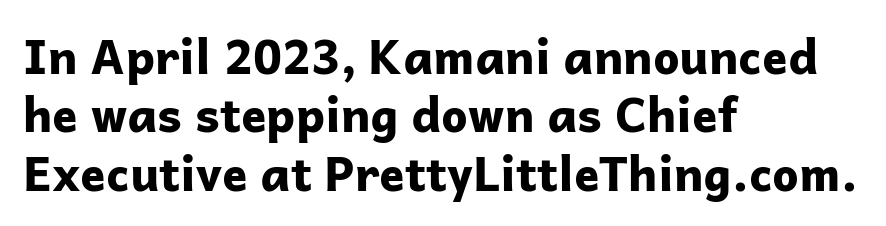
{"serif": "no", "italic": "no", "bold": "yes", "weight": "bold", "width": "normal", "stroke_contrast": "low", "x_height": "medium", "monospaced": "no", "underline": "no", "align": "left", "line_spacing_ratio": 1.24, "letter_spacing": "normal", "letter_spacing_em": 0.0, "glyph_px": 47}
